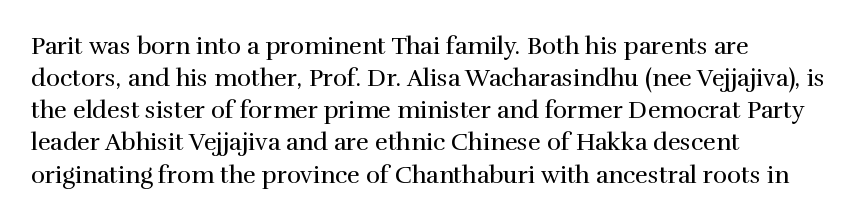
The image shows 24 px text type, upright; set left-aligned, normal line spacing (1.34x), normal letter spacing, not underlined.
